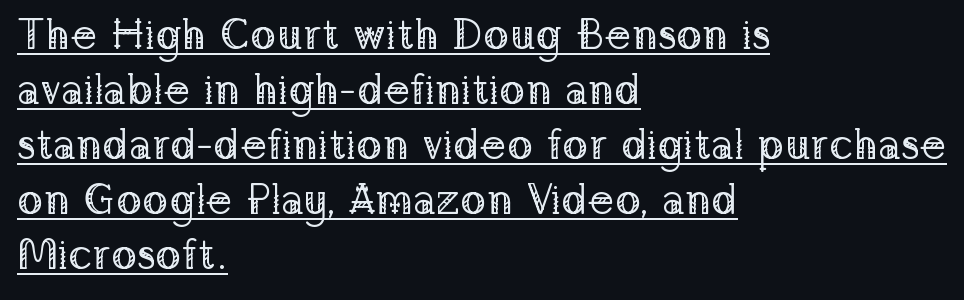
The image shows 43 px regular-weight serif type, upright; set left-aligned, normal line spacing (1.28x), normal letter spacing, underlined; low stroke contrast and a medium x-height.
